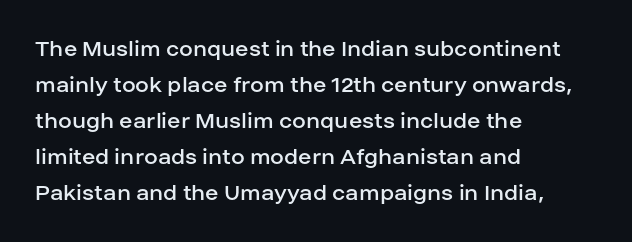
The rendering anchors every line to the left-hand side. Words appear dense and cohesive because spacing is normal. Does the leading feel generous? No, just average. A quiet, ordinary-to-light weight characterises the typeface.
